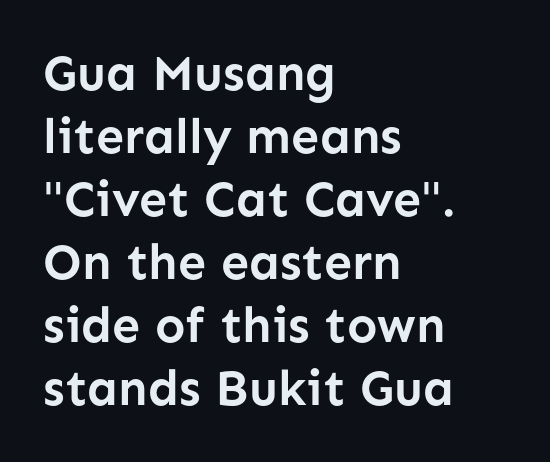
The image shows 50 px semibold sans-serif type, upright; set left-aligned, normal line spacing (1.26x), normal letter spacing, not underlined; low stroke contrast and a medium x-height.
